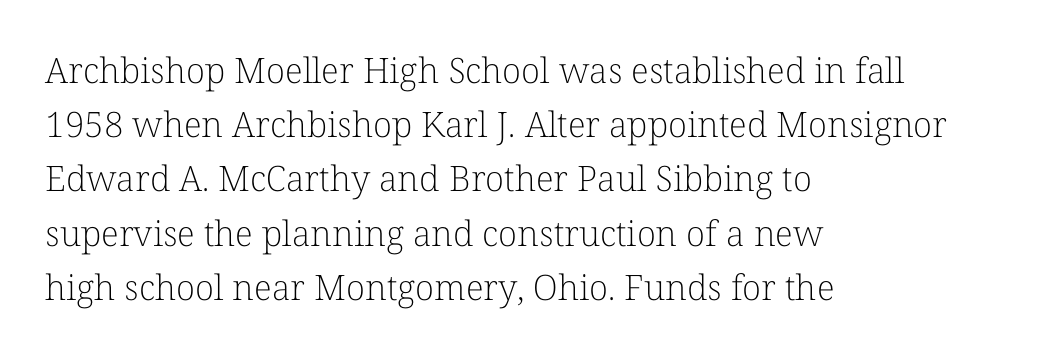
The image shows 35 px light serif type, upright; set left-aligned, normal line spacing (1.55x), normal letter spacing, not underlined; low stroke contrast and a medium x-height.
